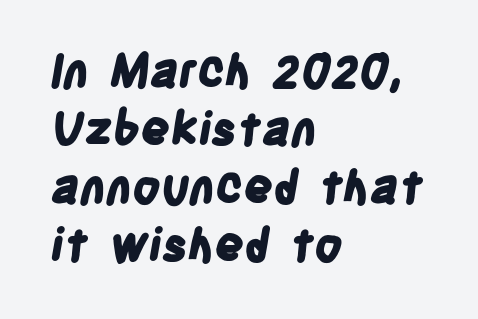
The image shows 46 px bold, condensed sans-serif type; set left-aligned, normal line spacing (1.26x), normal letter spacing, not underlined; low stroke contrast and a large x-height.
